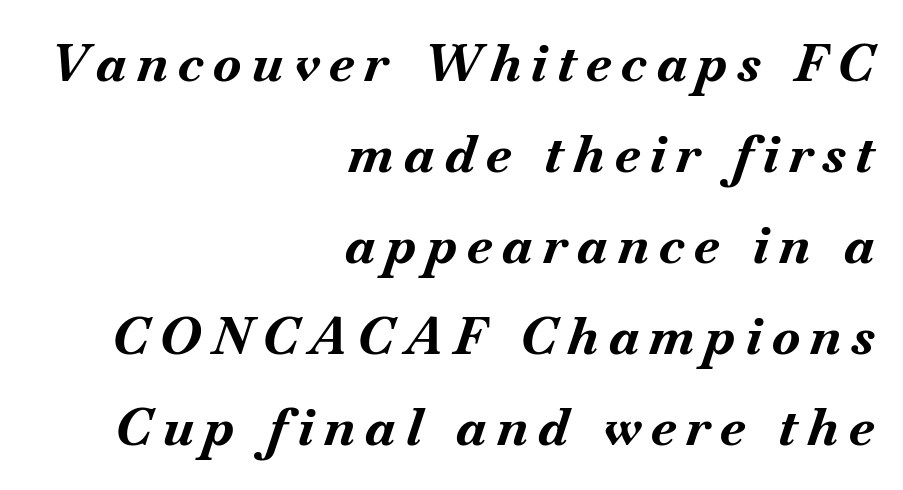
Q: Is the text bold? A: Yes.
Q: Is the text italic (slanted)? A: Yes, it leans right by about 18 degrees.
Q: Is the text underlined? A: No.
Q: How is the paragraph aligned? A: Right-aligned.
Q: Is the spacing between letters normal or unusually wide? A: Unusually wide.
Q: Width (condensed, normal, or wide)? A: Normal.
Q: Stroke contrast? A: Medium.
Q: x-height? A: Small.
Q: Monospaced? A: No.
